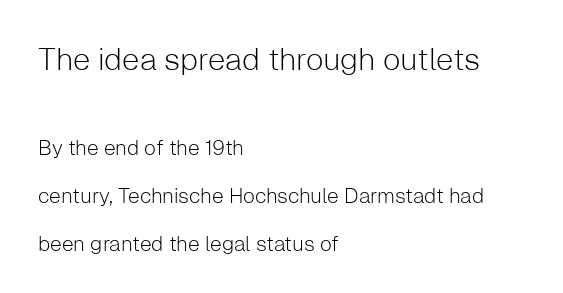
The image shows 31 px light sans-serif type, upright; set left-aligned, loose line spacing (2.27x), normal letter spacing, not underlined; the first (top) block is 1.48x larger; low stroke contrast and a medium x-height.
